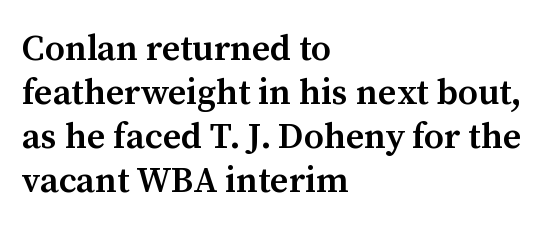
The image shows 36 px semibold serif type, upright; set left-aligned, line spacing 1.22x, normal letter spacing, not underlined; medium stroke contrast and a medium x-height.
